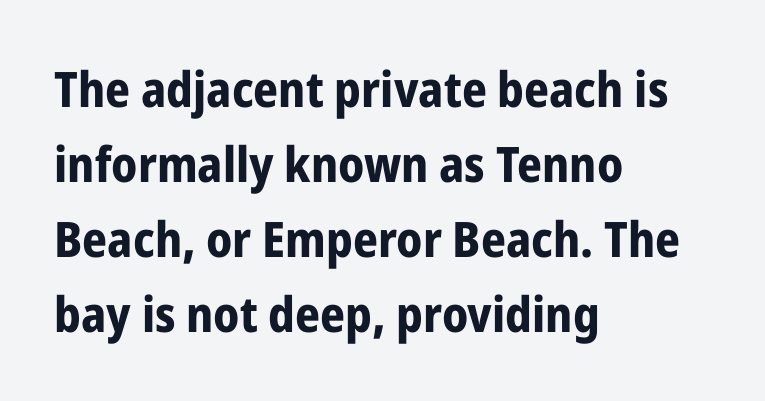
{"serif": "no", "italic": "no", "bold": "yes", "weight": "bold", "width": "condensed", "stroke_contrast": "low", "x_height": "medium", "monospaced": "no", "underline": "no", "align": "left", "line_spacing": "normal", "line_spacing_ratio": 1.53, "letter_spacing": "normal", "letter_spacing_em": 0.0, "glyph_px": 49}
